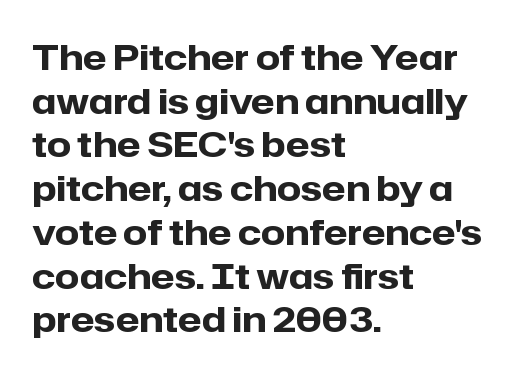
Q: Is the text bold? A: Yes.
Q: Is the text italic (slanted)? A: No, it is upright.
Q: Is the typeface a serif or a sans-serif typeface? A: Sans-serif.
Q: Is the text underlined? A: No.
Q: How is the paragraph aligned? A: Left-aligned.
Q: Is the spacing between letters normal or unusually wide? A: Normal.
Q: Is the spacing between lines tight, normal or loose? A: Normal.
Q: Width (condensed, normal, or wide)? A: Normal.
Q: Stroke contrast? A: Low.
Q: x-height? A: Medium.
Q: Monospaced? A: No.
